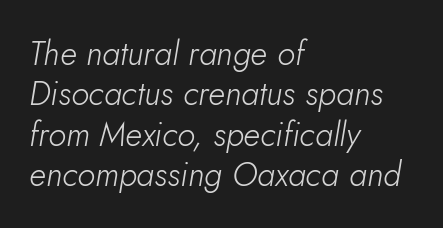
{"italic": "yes", "lean": "right", "slant_degrees": 5, "bold": "no", "weight": "light", "width": "normal", "stroke_contrast": "low", "x_height": "small", "monospaced": "no", "underline": "no", "align": "left", "line_spacing_ratio": 1.22, "letter_spacing": "normal", "letter_spacing_em": 0.0, "glyph_px": 33}
